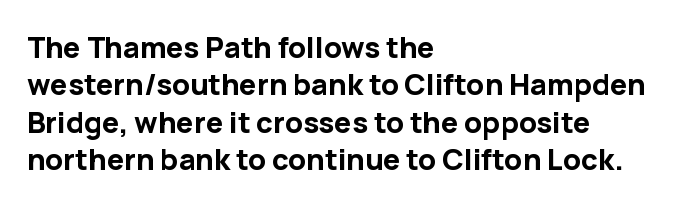
Q: Is the text bold? A: Yes.
Q: Is the text italic (slanted)? A: No, it is upright.
Q: Is the typeface a serif or a sans-serif typeface? A: Sans-serif.
Q: Is the text underlined? A: No.
Q: How is the paragraph aligned? A: Left-aligned.
Q: Is the spacing between letters normal or unusually wide? A: Normal.
Q: Is the spacing between lines tight, normal or loose? A: Normal.
Q: Width (condensed, normal, or wide)? A: Normal.
Q: Stroke contrast? A: Low.
Q: x-height? A: Medium.
Q: Monospaced? A: No.
